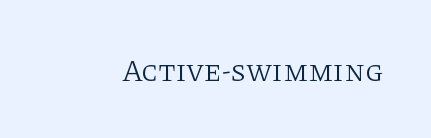
Q: Is the text bold? A: No.
Q: Is the text italic (slanted)? A: No, it is upright.
Q: Is the typeface a serif or a sans-serif typeface? A: Serif.
Q: Is the text underlined? A: No.
Q: Is the spacing between letters normal or unusually wide? A: Normal.
Q: Width (condensed, normal, or wide)? A: Normal.
Q: Stroke contrast? A: Low.
Q: x-height? A: Large.
Q: Monospaced? A: No.
